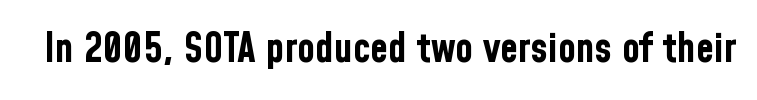
{"serif": "no", "italic": "no", "bold": "yes", "weight": "bold", "width": "condensed", "stroke_contrast": "low", "x_height": "medium", "monospaced": "no", "underline": "no", "letter_spacing": "normal", "letter_spacing_em": 0.0, "glyph_px": 41}
